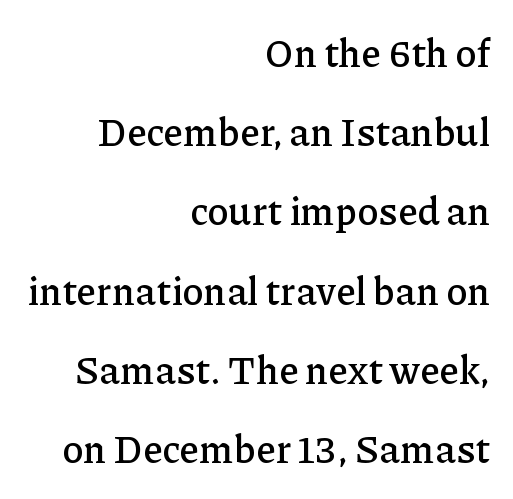
Note the varied advance widths — an 'i' is clearly narrower than an 'm'. Line ends are locked; line starts wander. Italic? Not at all — the glyphs are vertical. The passage shown is typeset with a serif family.
